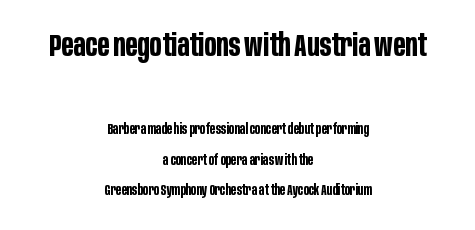
{"serif": "no", "italic": "no", "bold": "yes", "weight": "bold", "width": "condensed", "stroke_contrast": "low", "x_height": "large", "monospaced": "no", "underline": "no", "align": "center", "line_spacing": "loose", "line_spacing_ratio": 2.15, "letter_spacing": "normal", "letter_spacing_em": 0.0, "larger_block": "first", "size_ratio": 2.21, "glyph_px": 31}
